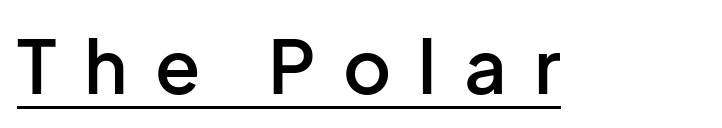
{"serif": "no", "italic": "no", "bold": "semi", "weight": "semibold", "width": "normal", "stroke_contrast": "low", "x_height": "medium", "monospaced": "no", "underline": "yes", "letter_spacing": "wide", "letter_spacing_em": 0.37, "glyph_px": 74}
